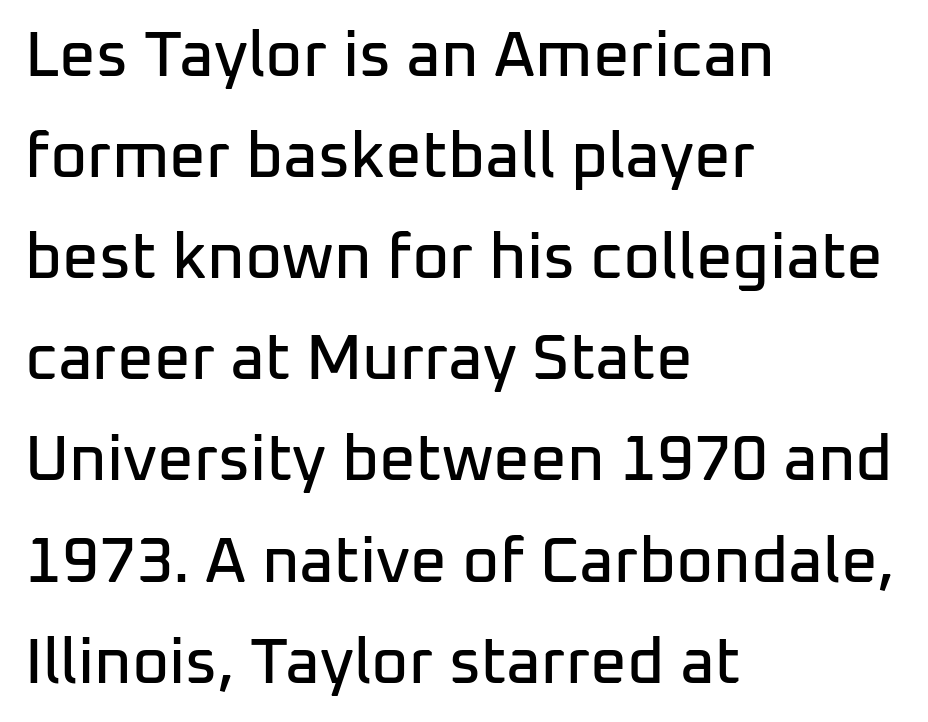
Upright lettering throughout. The passage shown is typeset with a sans-serif family. Honestly, the row spacing looks completely unremarkable. A clean baseline with only descenders dipping below it. Does extra space separate the letters? No, they use regular spacing. The compositor pushed each line to the left boundary.
